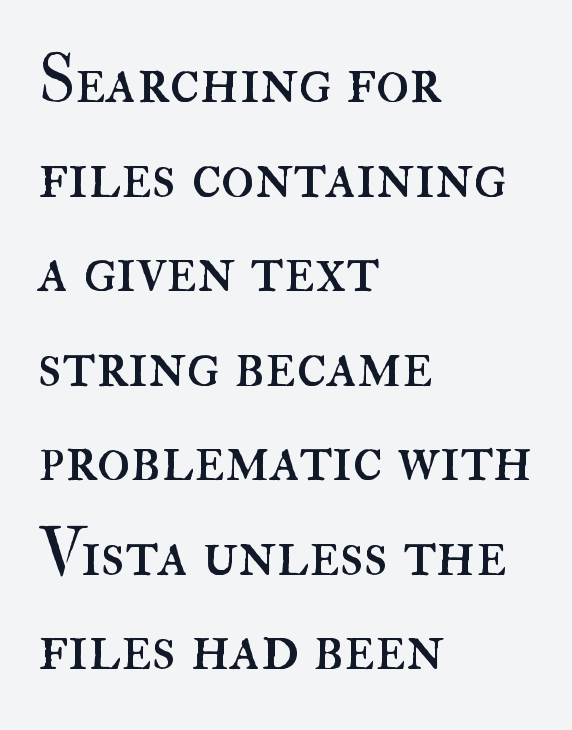
Notice how the passage keeps a crisp vertical edge on the left only. Each new line begins a customary step beneath the previous one. Just letters on the line, the space beneath them empty. These glyphs show unthickened strokes, regular width or finer. Inter-character spacing is left at the font's built-in metrics. A typesetter would call this proportional, since set widths differ per character.
